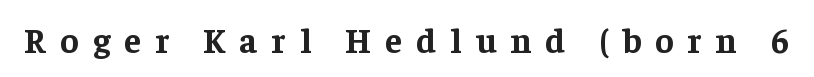
{"serif": "yes", "italic": "no", "bold": "yes", "weight": "bold", "width": "normal", "stroke_contrast": "low", "x_height": "medium", "monospaced": "no", "underline": "no", "letter_spacing": "wide", "letter_spacing_em": 0.4, "glyph_px": 35}
